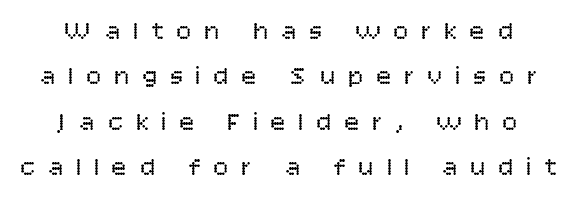
The image shows 26 px text type, upright; set centered, line spacing 1.75x, unusually wide letter spacing (+0.48 em), not underlined.
